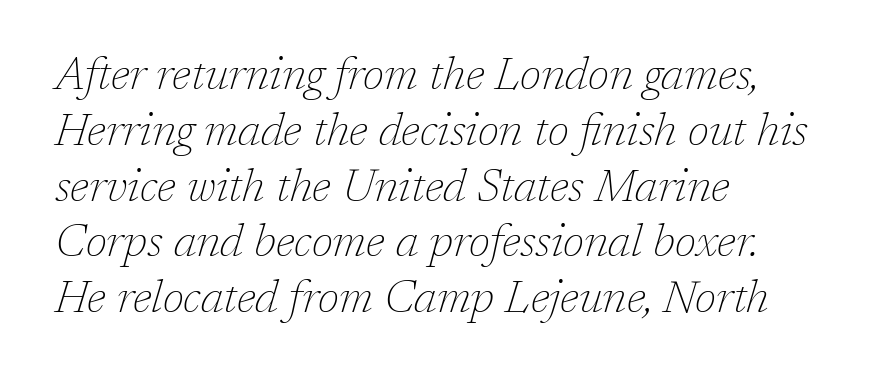
The image shows 45 px thin serif type, italic (leaning right); set left-aligned, line spacing 1.24x, normal letter spacing, not underlined; low stroke contrast and a medium x-height.
